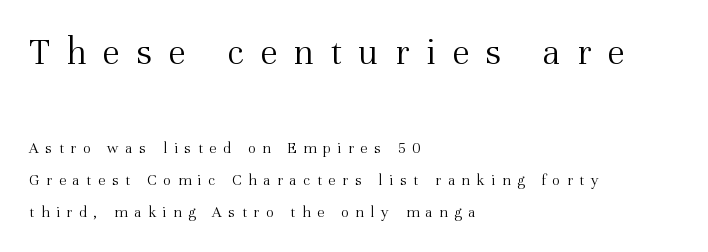
Compared with typical paragraphs, the rows here are farther apart. Is this a sans? No — the strokes have serifs. The weight would be labelled regular, book, light, or lighter still. Horizontally, the lines are justified to the leading edge only.
